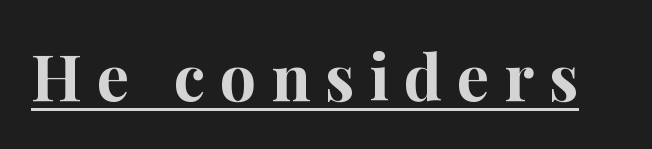
{"serif": "yes", "italic": "no", "bold": "yes", "weight": "bold", "width": "normal", "stroke_contrast": "high", "x_height": "medium", "monospaced": "no", "underline": "yes", "letter_spacing": "wide", "letter_spacing_em": 0.23, "glyph_px": 64}
